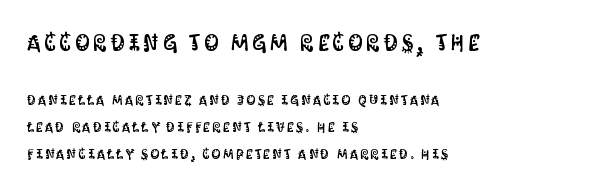
Q: Is the text italic (slanted)? A: No, it is upright.
Q: Is the text underlined? A: No.
Q: How is the paragraph aligned? A: Left-aligned.
Q: Is the spacing between lines tight, normal or loose? A: Loose.
Q: Which block of text is set in a larger size, the first (top) or the second (bottom)? A: The first (top) one.
